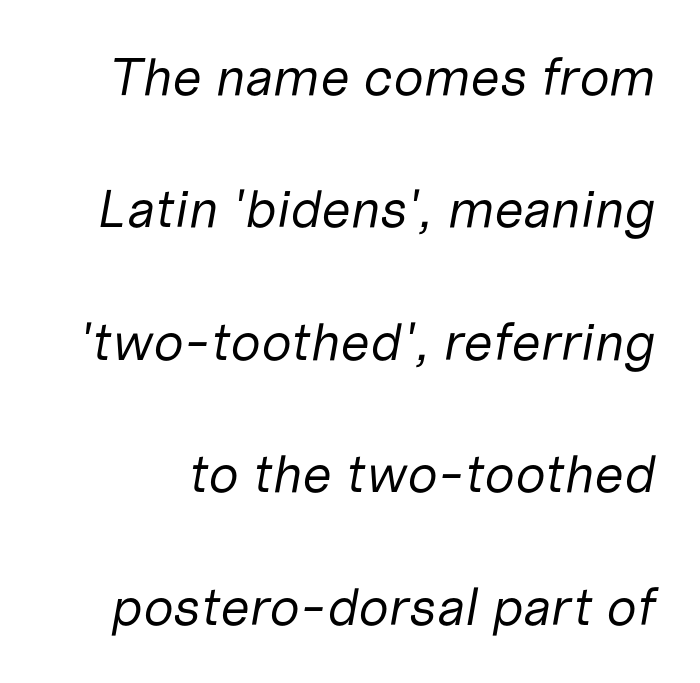
The image shows 53 px regular-weight type, italic (leaning right); set loose line spacing (2.5x), normal letter spacing, not underlined; low stroke contrast and a medium x-height.
